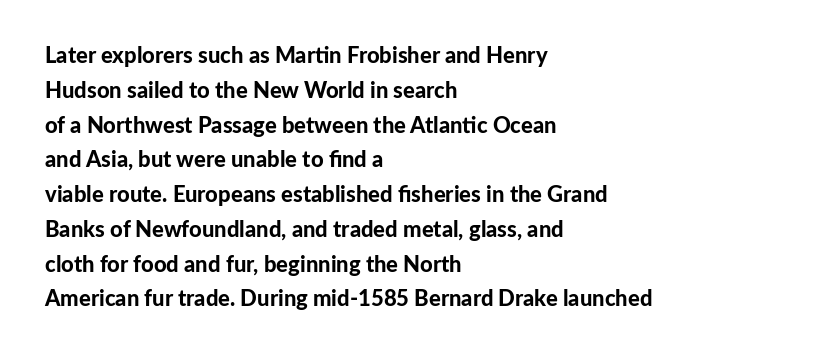
Q: Is the text bold? A: Yes.
Q: Is the text italic (slanted)? A: No, it is upright.
Q: Is the text underlined? A: No.
Q: How is the paragraph aligned? A: Left-aligned.
Q: Is the spacing between letters normal or unusually wide? A: Normal.
Q: Is the spacing between lines tight, normal or loose? A: Normal.
